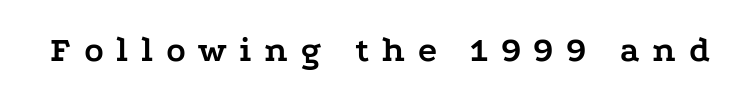
Q: Is the text bold? A: Yes.
Q: Is the text italic (slanted)? A: No, it is upright.
Q: Is the typeface a serif or a sans-serif typeface? A: Serif.
Q: Is the text underlined? A: No.
Q: Is the spacing between letters normal or unusually wide? A: Unusually wide.
Q: Width (condensed, normal, or wide)? A: Wide.
Q: Stroke contrast? A: Low.
Q: x-height? A: Medium.
Q: Monospaced? A: No.
